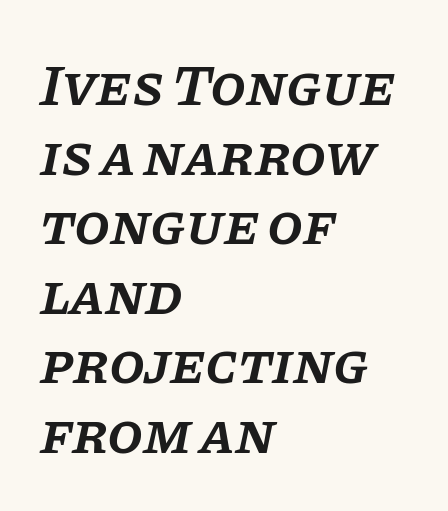
Character widths vary here, with narrow letters taking less room than wide ones. Stems and bowls a touch heavier than normal — semibold. The setting favours the left margin, as ordinary paragraphs usually do. If you drew a line through each stem, it would be angled.
